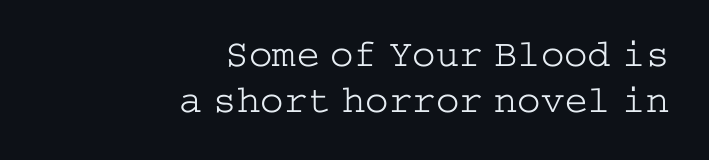
Between one letter and the next there's only the usual sliver of space. Stem width sits at or under what a default text font uses. You can tell it's not italic because the verticals are truly vertical. The lines in this sample share a right terminus and differ only in where they begin. Check the space under the baseline: it is left empty.
